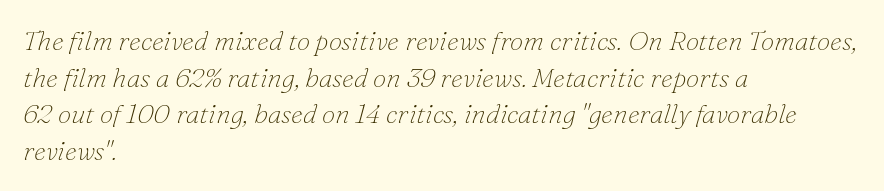
A typesetter would call this zero additional tracking. A quiet, ordinary-to-light weight characterises the typeface. Underline: absent. The passage shown stacks its lines at a standard gap. The glyphs look as if they've been sheared to an angle.
